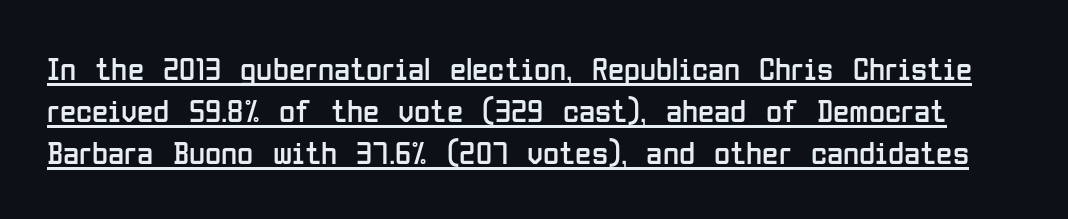
{"serif": "no", "italic": "no", "bold": "no", "weight": "regular", "width": "condensed", "stroke_contrast": "low", "x_height": "medium", "monospaced": "no", "underline": "yes", "line_spacing": "normal", "line_spacing_ratio": 1.28, "letter_spacing": "normal", "letter_spacing_em": 0.0, "glyph_px": 33}
